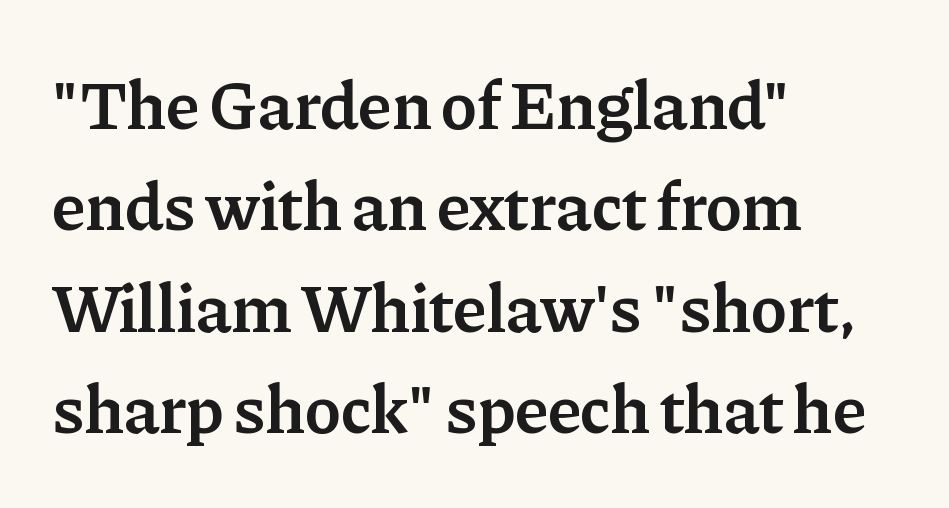
Q: Is the text bold? A: Semi-bold.
Q: Is the text italic (slanted)? A: No, it is upright.
Q: Is the typeface a serif or a sans-serif typeface? A: Serif.
Q: Is the text underlined? A: No.
Q: How is the paragraph aligned? A: Left-aligned.
Q: Is the spacing between letters normal or unusually wide? A: Normal.
Q: Is the spacing between lines tight, normal or loose? A: Normal.
Q: Width (condensed, normal, or wide)? A: Normal.
Q: Stroke contrast? A: Low.
Q: x-height? A: Medium.
Q: Monospaced? A: No.
